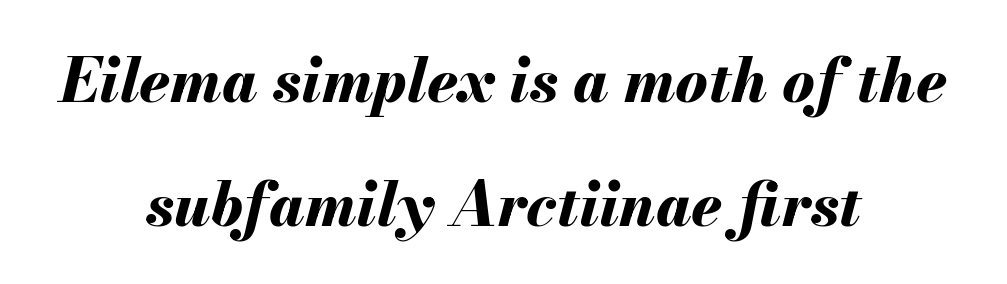
The image shows 61 px bold type, italic (leaning right); set centered, loose line spacing (2.03x), normal letter spacing, not underlined; medium stroke contrast and a small x-height.
